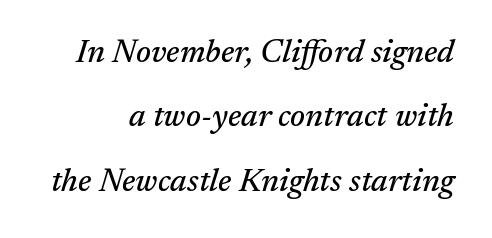
The passage shown is typed in a proportional face where columns would drift. Nothing unusual about the tracking: characters are spaced as the font intends. Is there much room between lines? Yes — plenty of vertical air separates them. Bare-footed words on every line. Slant detected: the letters are inclined. Does the type have serifs? Yes, each stem ends in a small foot.
